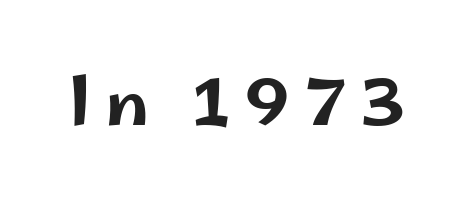
Q: Is the text italic (slanted)? A: No, it is upright.
Q: Is the typeface a serif or a sans-serif typeface? A: Sans-serif.
Q: Is the text underlined? A: No.
Q: Is the spacing between letters normal or unusually wide? A: Unusually wide.
Q: Width (condensed, normal, or wide)? A: Wide.
Q: Stroke contrast? A: Low.
Q: x-height? A: Small.
Q: Monospaced? A: No.
